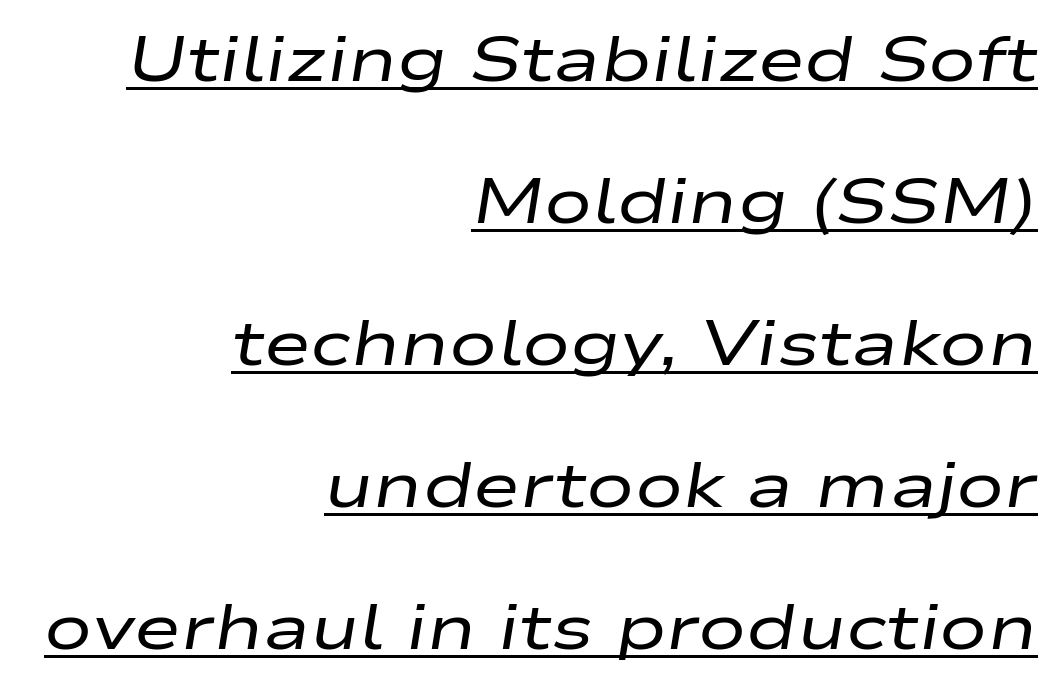
Q: Is the text bold? A: No.
Q: Is the text italic (slanted)? A: Yes, it leans right by about 9 degrees.
Q: Is the text underlined? A: Yes.
Q: How is the paragraph aligned? A: Right-aligned.
Q: Is the spacing between letters normal or unusually wide? A: Normal.
Q: Is the spacing between lines tight, normal or loose? A: Loose.
Q: Width (condensed, normal, or wide)? A: Wide.
Q: Stroke contrast? A: Low.
Q: x-height? A: Medium.
Q: Monospaced? A: No.
